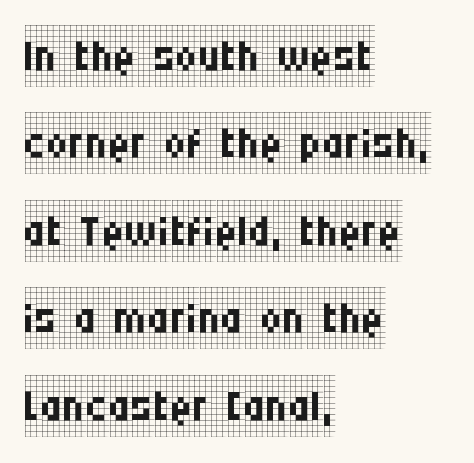
Q: Is the text bold? A: No.
Q: Is the text italic (slanted)? A: No, it is upright.
Q: Is the typeface a serif or a sans-serif typeface? A: Serif.
Q: Is the text underlined? A: No.
Q: How is the paragraph aligned? A: Left-aligned.
Q: Is the spacing between letters normal or unusually wide? A: Normal.
Q: Is the spacing between lines tight, normal or loose? A: Normal.
Q: Width (condensed, normal, or wide)? A: Condensed.
Q: Stroke contrast? A: Low.
Q: x-height? A: Large.
Q: Monospaced? A: No.
